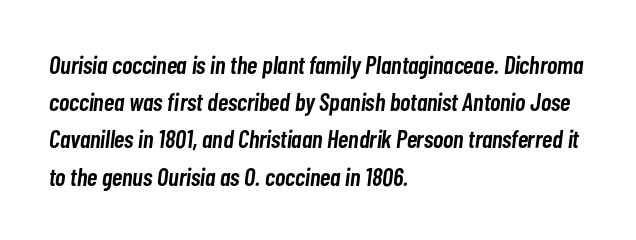
{"italic": "yes", "lean": "right", "slant_degrees": 7, "bold": "semi", "underline": "no", "align": "left", "line_spacing": "normal", "line_spacing_ratio": 1.49, "letter_spacing": "normal", "letter_spacing_em": 0.0, "glyph_px": 25}
